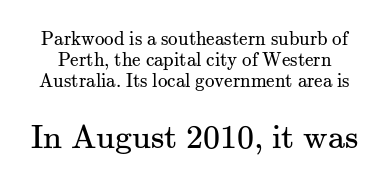
{"serif": "yes", "italic": "no", "bold": "no", "weight": "regular", "width": "normal", "stroke_contrast": "medium", "x_height": "small", "monospaced": "no", "underline": "no", "line_spacing": "tight", "line_spacing_ratio": 1.1, "letter_spacing": "normal", "letter_spacing_em": 0.0, "larger_block": "second", "size_ratio": 1.79, "glyph_px": 34}
